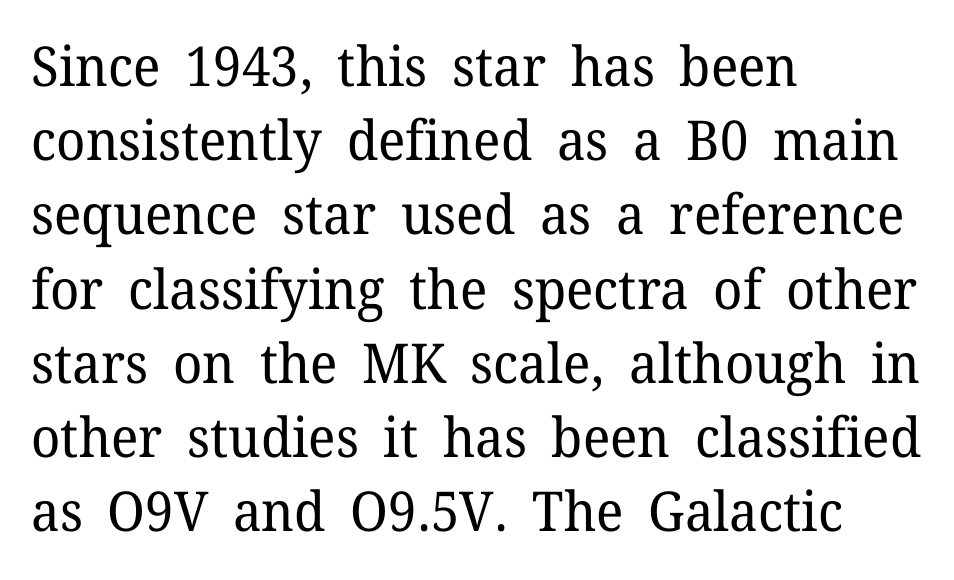
{"serif": "yes", "italic": "no", "bold": "no", "weight": "regular", "width": "normal", "stroke_contrast": "low", "x_height": "medium", "monospaced": "no", "underline": "no", "align": "left", "line_spacing": "normal", "line_spacing_ratio": 1.35, "letter_spacing": "normal", "letter_spacing_em": 0.0, "glyph_px": 55}
